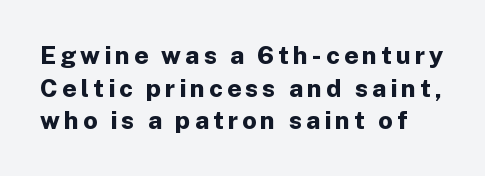
The image shows 25 px bold type, upright; set normal line spacing (1.31x), not underlined.
